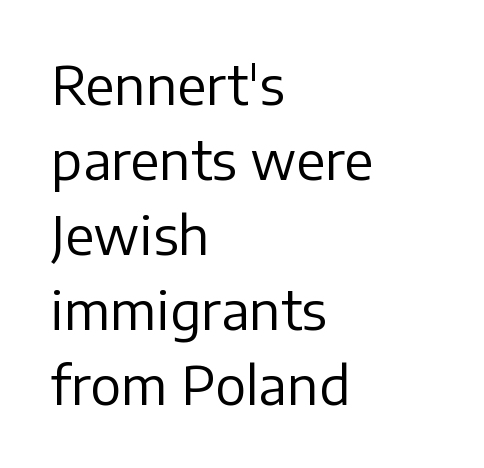
{"serif": "no", "italic": "no", "bold": "no", "weight": "regular", "width": "normal", "stroke_contrast": "low", "x_height": "medium", "monospaced": "no", "underline": "no", "align": "left", "line_spacing": "normal", "line_spacing_ratio": 1.44, "letter_spacing": "normal", "letter_spacing_em": 0.0, "glyph_px": 52}
